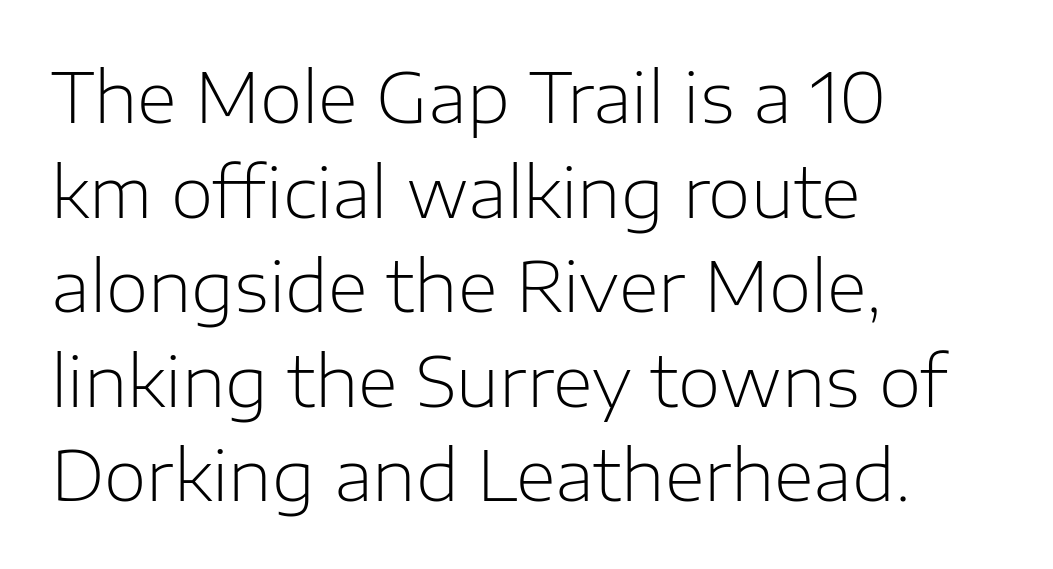
Character widths vary here, with narrow letters taking less room than wide ones. The passage shown is typeset with a sans-serif family. Vertically, the passage feels balanced, rows spaced as you'd expect. Leftover space on each line is placed entirely after the last word. Tracking value appears to be zero — textbook default spacing.
